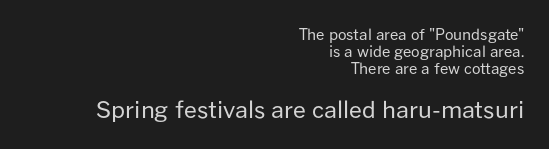
{"italic": "no", "bold": "no", "underline": "no", "align": "right", "line_spacing": "tight", "line_spacing_ratio": 1.14, "letter_spacing": "normal", "letter_spacing_em": 0.0, "larger_block": "second", "size_ratio": 1.53, "glyph_px": 23}
